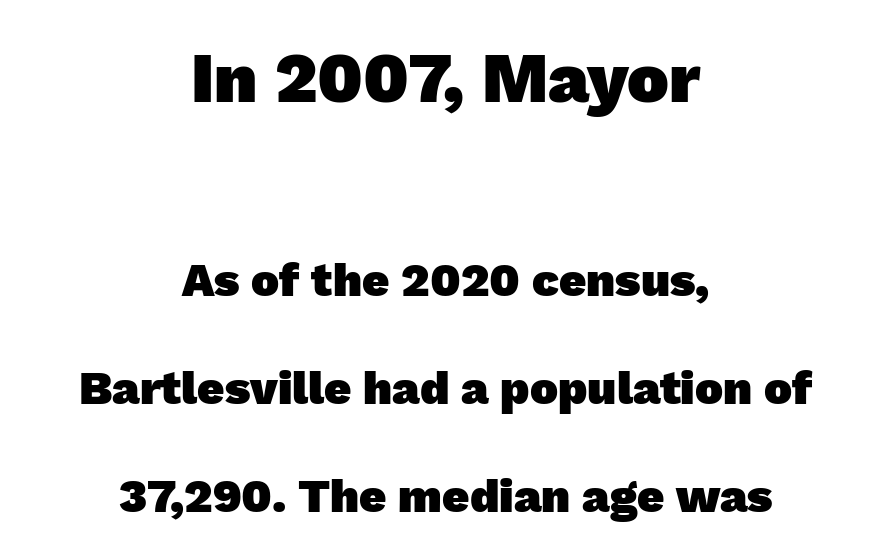
The image shows 70 px heavy sans-serif type; set centered, loose line spacing (2.29x), normal letter spacing, not underlined; the first (top) block is 1.49x larger; low stroke contrast and a medium x-height.
